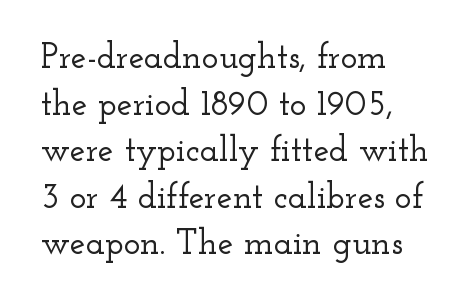
The image shows 35 px wide serif type, upright; set left-aligned, normal line spacing (1.33x), normal letter spacing, not underlined; low stroke contrast and a small x-height.
